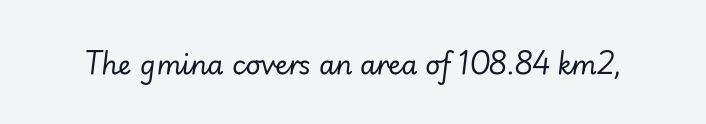
A bare baseline throughout the passage. The specimen reads as italic at a glance. Letter spacing: default. Think standard paragraph weight, or any step lighter than that.
